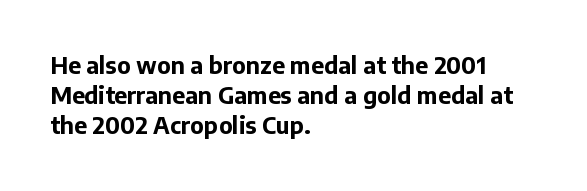
The image shows 23 px bold type, upright; set left-aligned, normal line spacing (1.31x), normal letter spacing, not underlined.
